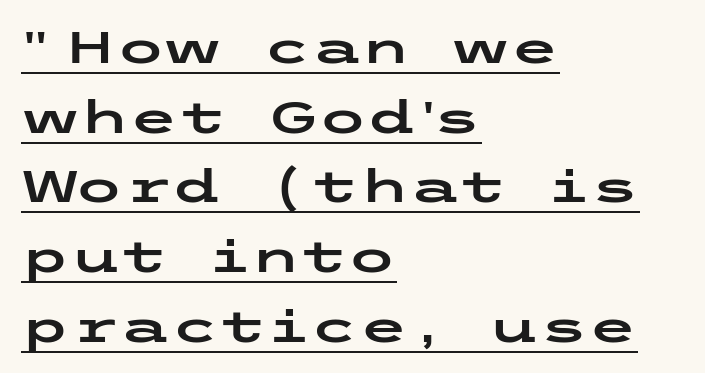
The image shows 45 px wide sans-serif type, upright; set left-aligned, normal line spacing (1.55x), normal letter spacing, underlined; low stroke contrast and a medium x-height.
